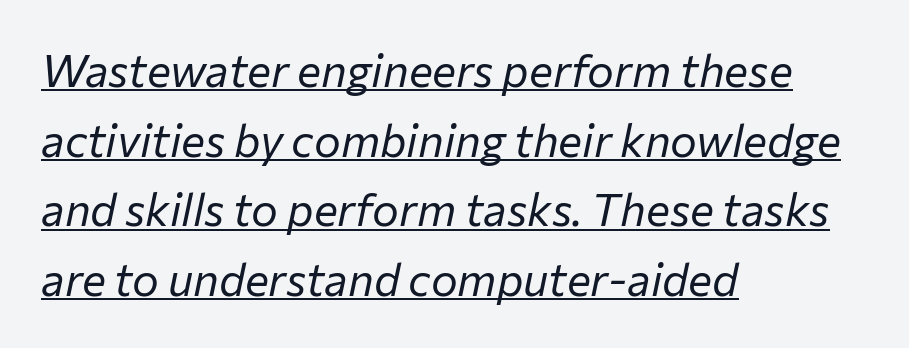
The image shows 45 px regular-weight type, italic (leaning right); set left-aligned, normal line spacing (1.55x), normal letter spacing, underlined; low stroke contrast and a medium x-height.
